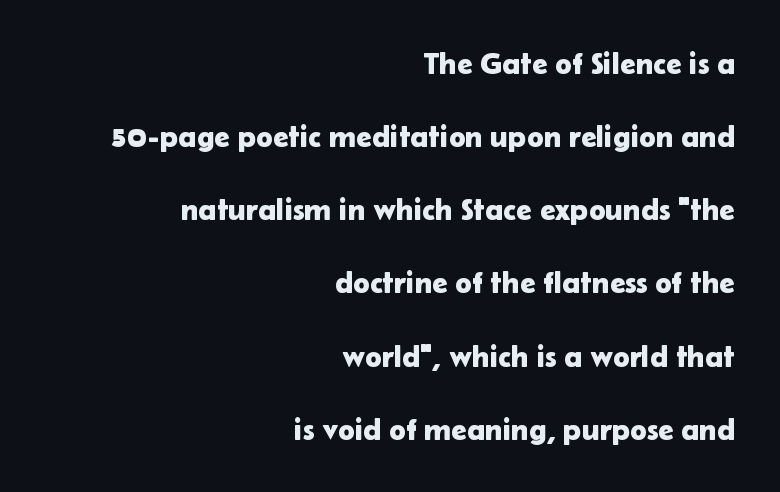
The image shows 31 px sans-serif type, upright; set right-aligned, loose line spacing (2.36x), normal letter spacing, not underlined; low stroke contrast and a medium x-height.
